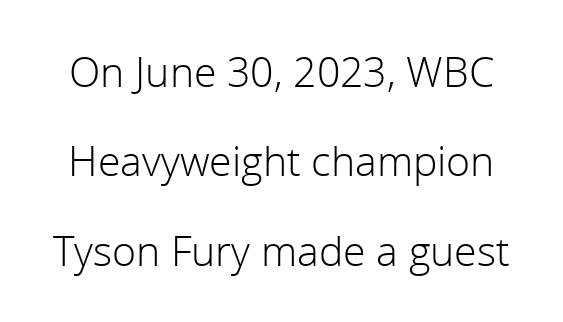
The image shows 41 px light sans-serif type, upright; set loose line spacing (2.18x), normal letter spacing, not underlined; low stroke contrast and a medium x-height.
